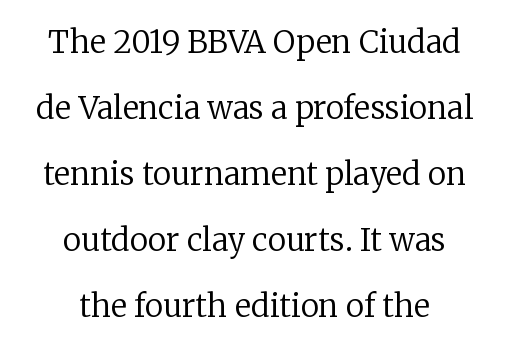
Q: Is the text bold? A: No.
Q: Is the text italic (slanted)? A: No, it is upright.
Q: Is the typeface a serif or a sans-serif typeface? A: Serif.
Q: Is the text underlined? A: No.
Q: How is the paragraph aligned? A: Centered.
Q: Is the spacing between letters normal or unusually wide? A: Normal.
Q: Is the spacing between lines tight, normal or loose? A: Loose.
Q: Width (condensed, normal, or wide)? A: Normal.
Q: Stroke contrast? A: Low.
Q: x-height? A: Medium.
Q: Monospaced? A: No.
